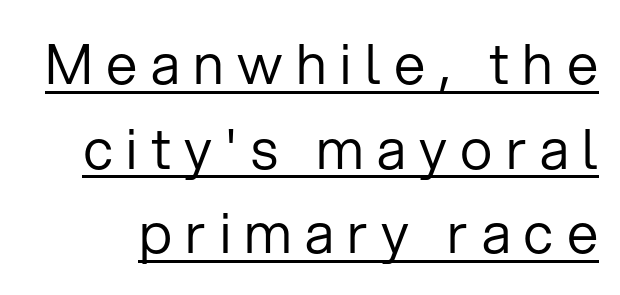
Is the type heavy? It reads as light-to-regular instead. Students, note that the glyphs here are deliberately spaced far apart. The face used here is a sans, in the tradition of grotesques and geometrics. Designer's note — italics off, roman on.
